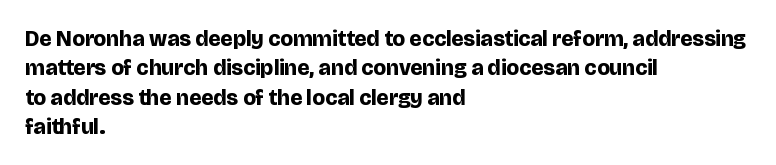
Every character sits straight up, as roman type does. Visually the block forms a straight wall on the left and a jagged coastline on the right. I'd describe the lettering as bold — thick and assertive. Unmarked baselines from the first word to the last.
